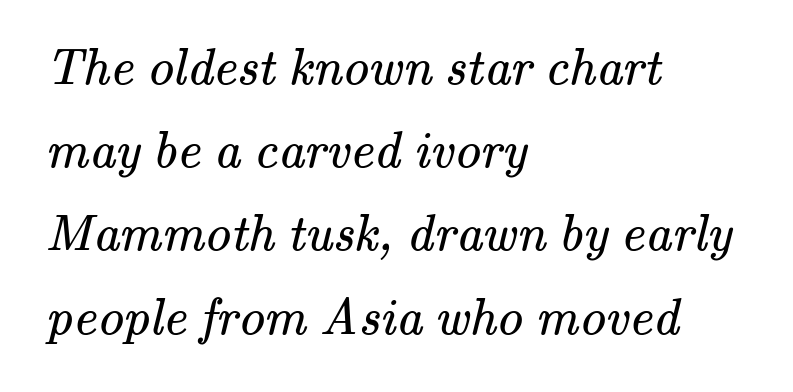
Q: Is the text bold? A: No.
Q: Is the typeface a serif or a sans-serif typeface? A: Serif.
Q: Is the text underlined? A: No.
Q: How is the paragraph aligned? A: Left-aligned.
Q: Is the spacing between letters normal or unusually wide? A: Normal.
Q: Is the spacing between lines tight, normal or loose? A: Normal.
Q: Width (condensed, normal, or wide)? A: Normal.
Q: Stroke contrast? A: Medium.
Q: x-height? A: Small.
Q: Monospaced? A: No.
